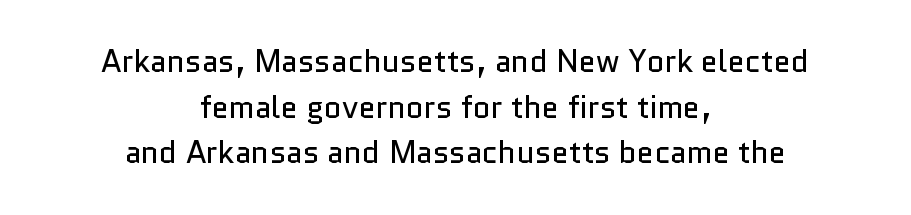
The image shows 31 px regular-weight sans-serif type, upright; set centered, normal line spacing (1.47x), normal letter spacing, not underlined; low stroke contrast and a medium x-height.
